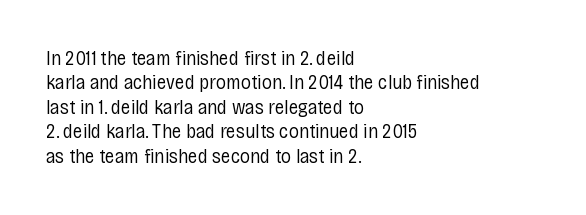
The image shows 20 px text type, upright; set left-aligned, line spacing 1.22x, normal letter spacing, not underlined.
